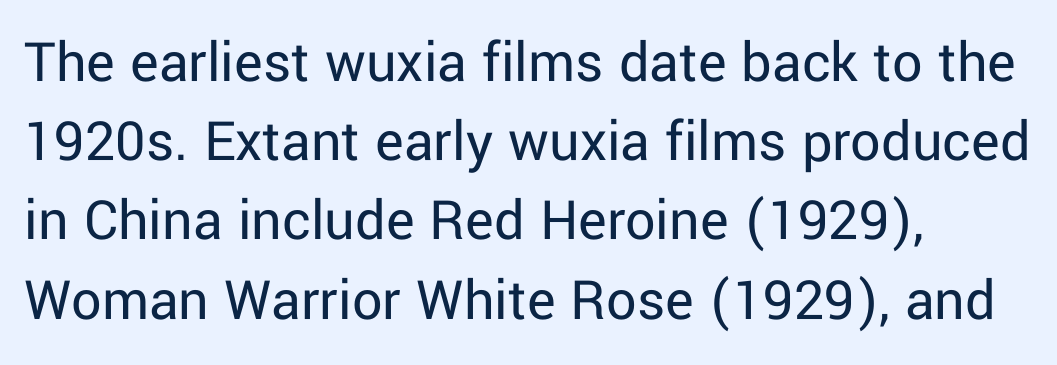
{"serif": "no", "italic": "no", "bold": "no", "weight": "regular", "width": "normal", "stroke_contrast": "low", "x_height": "medium", "monospaced": "no", "underline": "no", "align": "left", "line_spacing": "normal", "line_spacing_ratio": 1.32, "letter_spacing": "normal", "letter_spacing_em": 0.0, "glyph_px": 60}
